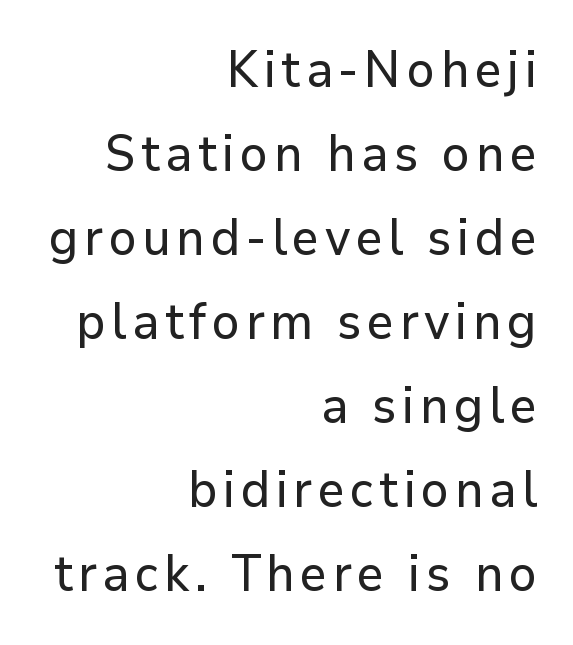
Evenly set lines give the paragraph a standard silhouette. The type sits square on the baseline with zero lean. These lines stack with their right ends in a neat column. Serif or sans? Sans — the stroke terminals are bare. No word sits above an underline.
